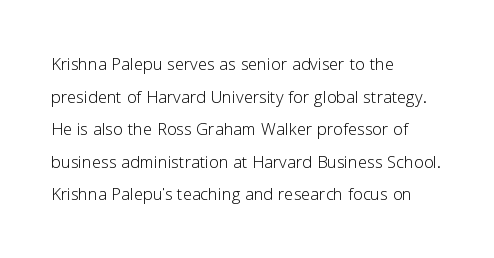
{"italic": "no", "bold": "no", "underline": "no", "align": "left", "line_spacing": "normal", "line_spacing_ratio": 1.48, "letter_spacing": "normal", "letter_spacing_em": 0.0, "glyph_px": 22}
